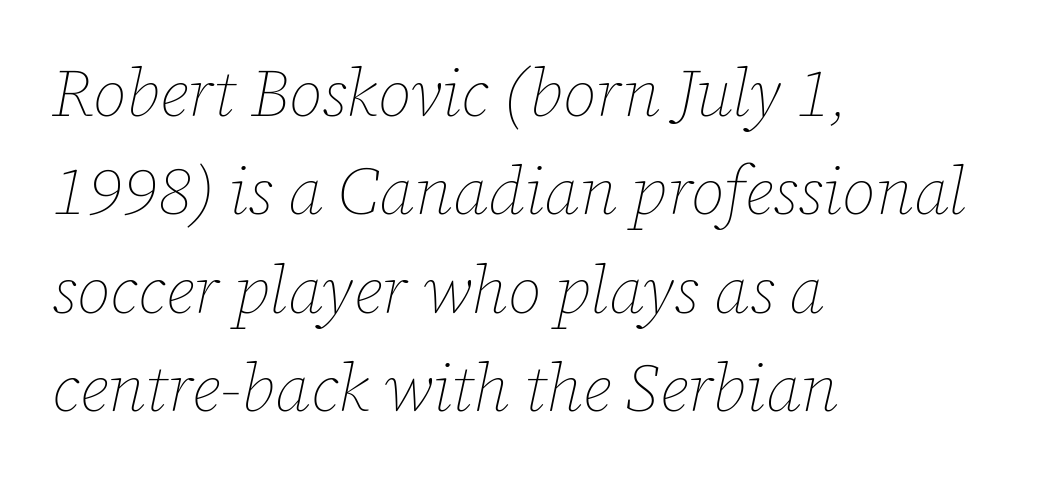
Q: Is the text bold? A: No.
Q: Is the text italic (slanted)? A: Yes, it leans right by about 12 degrees.
Q: Is the text underlined? A: No.
Q: How is the paragraph aligned? A: Left-aligned.
Q: Is the spacing between letters normal or unusually wide? A: Normal.
Q: Is the spacing between lines tight, normal or loose? A: Normal.
Q: Width (condensed, normal, or wide)? A: Normal.
Q: Stroke contrast? A: Low.
Q: x-height? A: Medium.
Q: Monospaced? A: No.
